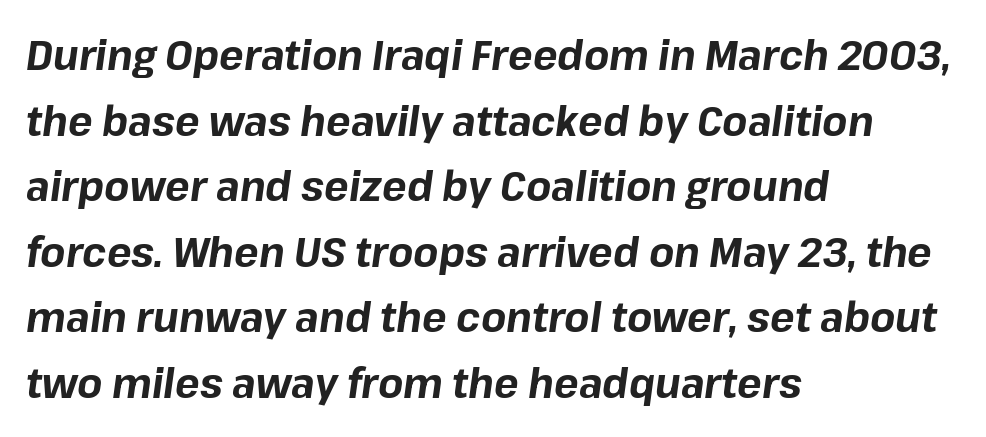
Proportional: the letters do not fall into vertical columns. Stroke thickness is high; the sample reads as a true bold. The gaps between neighbouring characters are ordinary and unremarkable. Lines of text with bare space underneath. Characters are canted at an angle relative to the baseline's perpendicular.
